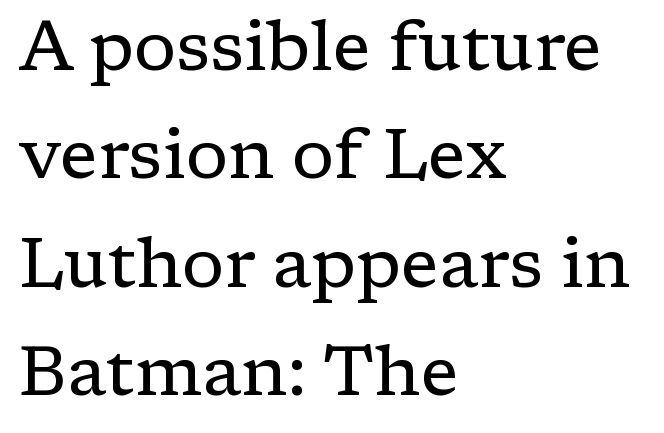
Q: Is the text bold? A: No.
Q: Is the text italic (slanted)? A: No, it is upright.
Q: Is the typeface a serif or a sans-serif typeface? A: Serif.
Q: Is the text underlined? A: No.
Q: How is the paragraph aligned? A: Left-aligned.
Q: Is the spacing between letters normal or unusually wide? A: Normal.
Q: Is the spacing between lines tight, normal or loose? A: Normal.
Q: Width (condensed, normal, or wide)? A: Normal.
Q: Stroke contrast? A: Low.
Q: x-height? A: Medium.
Q: Monospaced? A: No.
